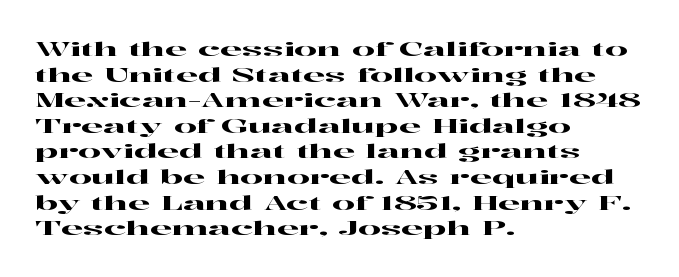
{"italic": "no", "underline": "no", "align": "left", "line_spacing": "normal", "line_spacing_ratio": 1.28, "letter_spacing": "normal", "letter_spacing_em": 0.0, "glyph_px": 20}
